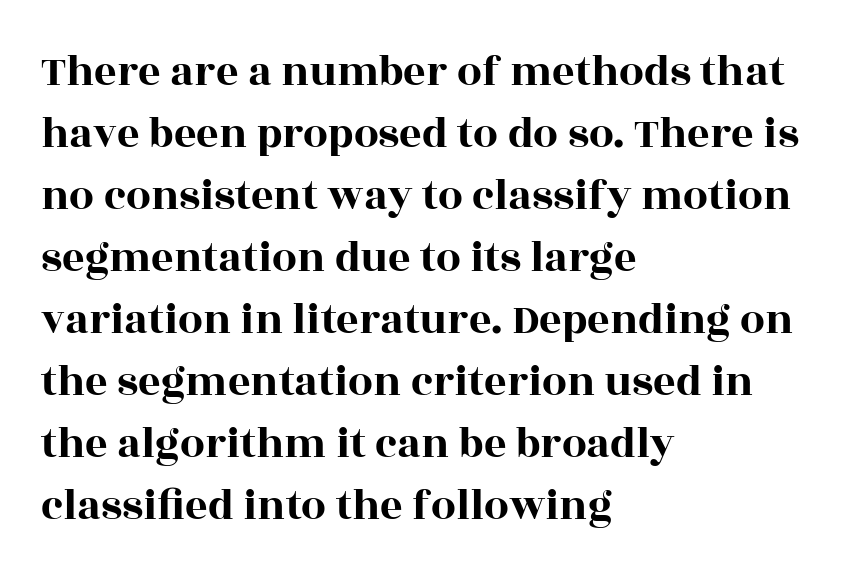
The image shows 44 px wide serif type, upright; set left-aligned, normal line spacing (1.41x), normal letter spacing, not underlined; a large x-height.
